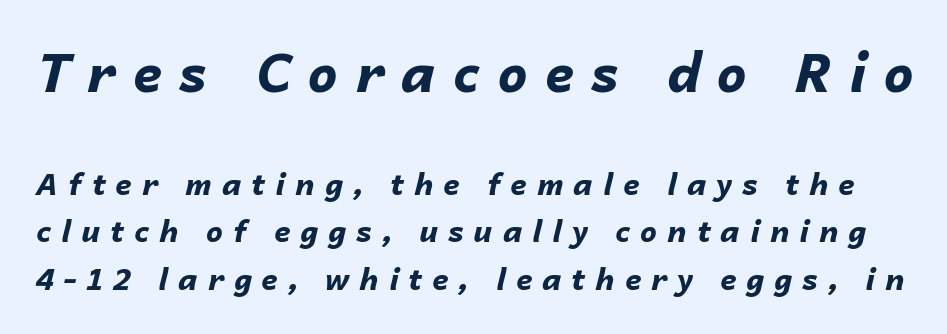
{"italic": "yes", "lean": "right", "slant_degrees": 14, "bold": "yes", "weight": "bold", "width": "normal", "stroke_contrast": "low", "x_height": "medium", "monospaced": "no", "underline": "no", "line_spacing": "normal", "line_spacing_ratio": 1.59, "letter_spacing": "wide", "letter_spacing_em": 0.33, "larger_block": "first", "size_ratio": 1.77, "glyph_px": 53}
